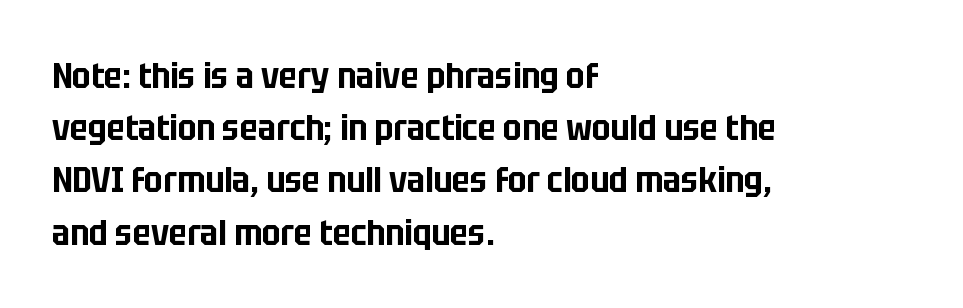
Any mark beneath the type? The region is blank. Ascenders rise straight up at ninety degrees. Each letter keeps its own natural width here, so spacing adapts to shape. Nothing sits at the stroke ends, so this counts as sans-serif. Honestly, the row spacing looks completely unremarkable.
